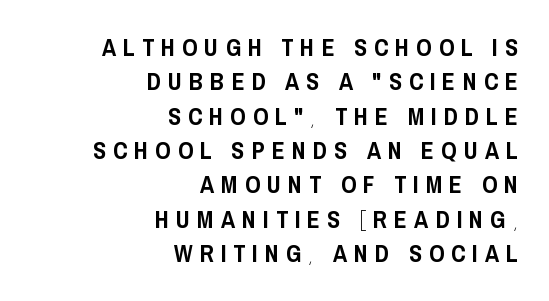
Q: Is the text italic (slanted)? A: No, it is upright.
Q: Is the text underlined? A: No.
Q: How is the paragraph aligned? A: Right-aligned.
Q: Is the spacing between letters normal or unusually wide? A: Unusually wide.
Q: Is the spacing between lines tight, normal or loose? A: Normal.
